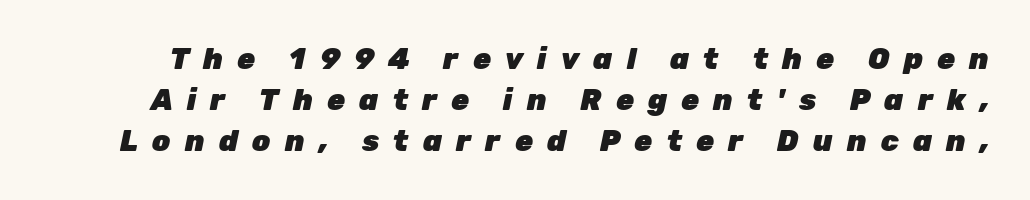
Here the designer chose a conventional face with non-uniform glyph widths. Tracking here is generous; glyphs stand well apart from one another. A typesetter would mark this as italic. The leading is moderate, giving the passage an even texture. Bare-footed words on every line.
